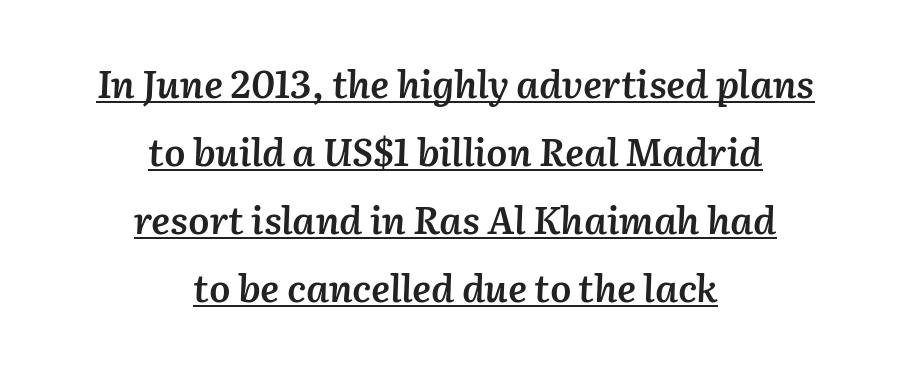
The face used here appears with an underline applied. The glyphs look as if they've been sheared to an angle. Caption: semibold face, moderately heavy strokes. Each word holds together tightly as a unit, with standard inter-letter gaps.
